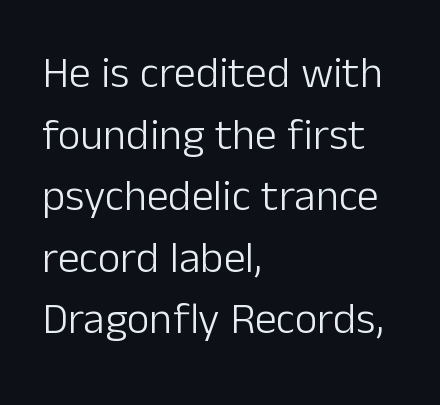
The letters sit at their default tracking, neither squeezed nor spread. The glyphs in this specimen are sans serif. Italic: no, the glyphs are upright roman. You could not count columns in this text — the font is proportionally spaced.
